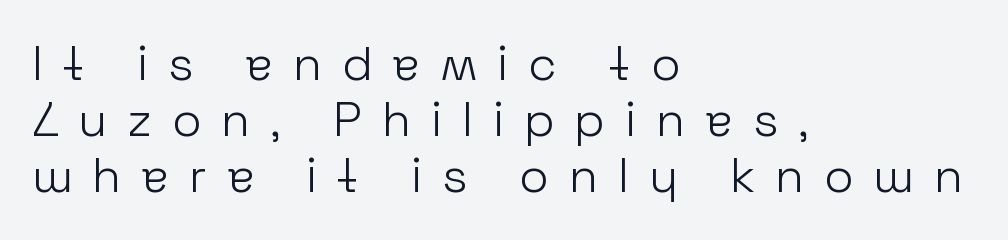
This sample uses an upright cut, with every glyph sitting square on the baseline. A typesetter would call this proportional, since set widths differ per character. This rendering uses left alignment, leaving the right contour irregular. Bare-footed words on every line.
